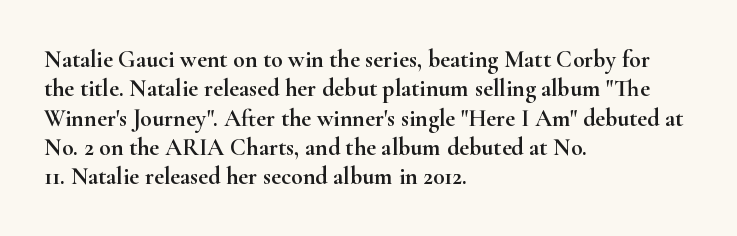
{"italic": "no", "underline": "no", "align": "left", "line_spacing_ratio": 1.22, "letter_spacing": "normal", "letter_spacing_em": 0.0, "glyph_px": 24}
